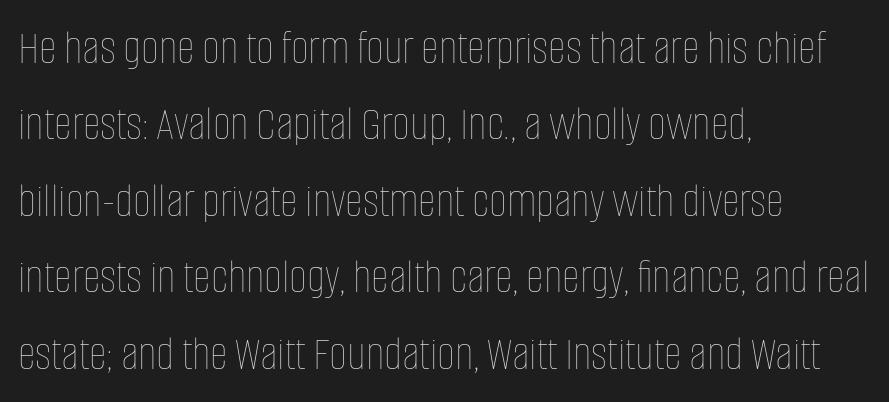
{"italic": "no", "bold": "no", "weight": "thin", "width": "condensed", "stroke_contrast": "low", "x_height": "large", "monospaced": "no", "underline": "no", "align": "left", "line_spacing": "normal", "line_spacing_ratio": 1.56, "letter_spacing": "normal", "letter_spacing_em": 0.0, "glyph_px": 49}
